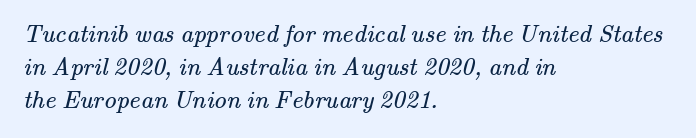
Q: Is the text bold? A: No.
Q: Is the text underlined? A: No.
Q: How is the paragraph aligned? A: Left-aligned.
Q: Is the spacing between letters normal or unusually wide? A: Normal.
Q: Is the spacing between lines tight, normal or loose? A: Normal.
